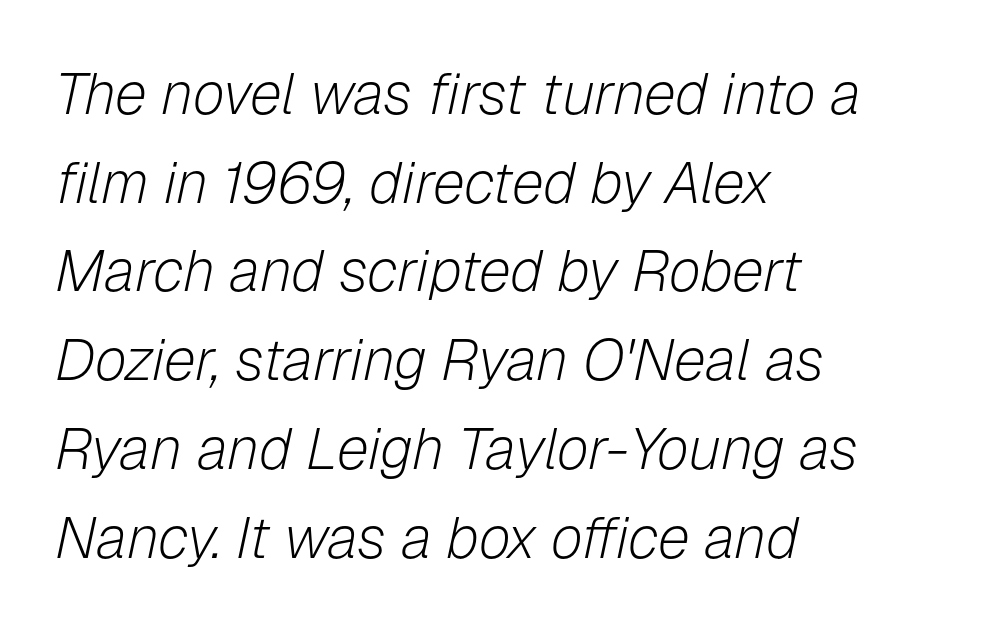
{"italic": "yes", "lean": "right", "slant_degrees": 12, "bold": "no", "weight": "light", "width": "normal", "stroke_contrast": "low", "x_height": "medium", "monospaced": "no", "underline": "no", "align": "left", "line_spacing": "normal", "line_spacing_ratio": 1.53, "letter_spacing": "normal", "letter_spacing_em": 0.0, "glyph_px": 58}
